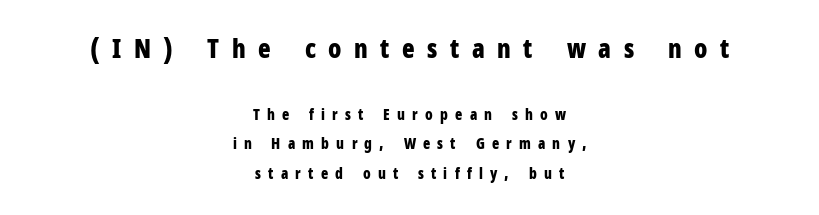
{"italic": "no", "bold": "yes", "underline": "no", "align": "center", "line_spacing": "loose", "line_spacing_ratio": 1.99, "letter_spacing": "wide", "letter_spacing_em": 0.48, "larger_block": "first", "size_ratio": 1.73, "glyph_px": 26}
